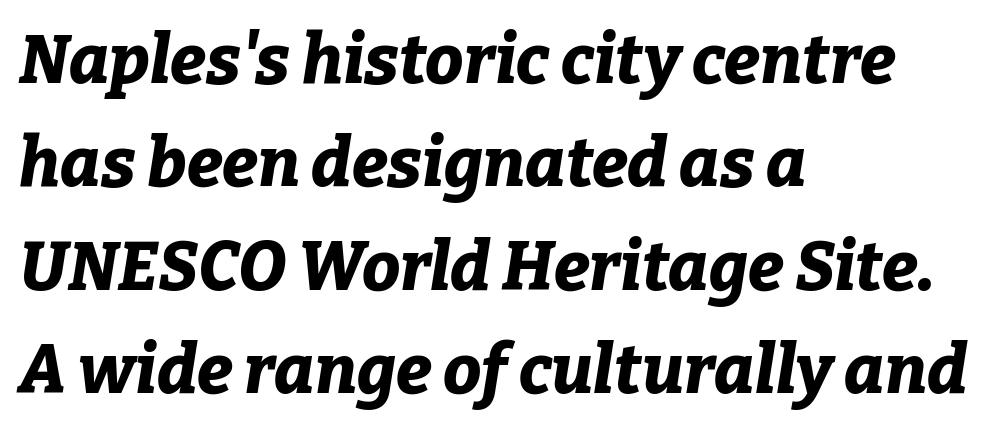
Q: Is the text bold? A: Yes.
Q: Is the text italic (slanted)? A: Yes, it leans right by about 9 degrees.
Q: Is the text underlined? A: No.
Q: How is the paragraph aligned? A: Left-aligned.
Q: Is the spacing between letters normal or unusually wide? A: Normal.
Q: Is the spacing between lines tight, normal or loose? A: Normal.
Q: Width (condensed, normal, or wide)? A: Normal.
Q: Stroke contrast? A: Low.
Q: x-height? A: Medium.
Q: Monospaced? A: No.
